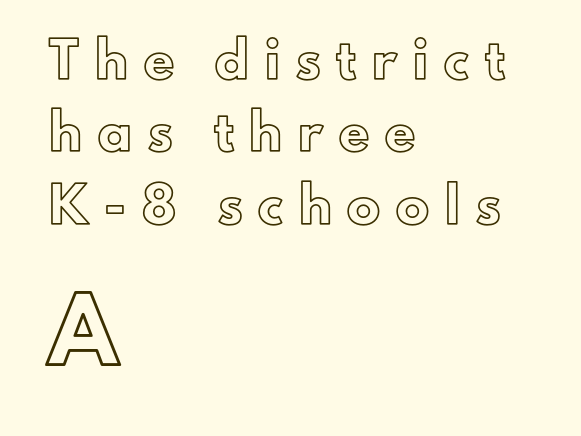
Substantial extra tracking has been applied to these lines. The compositor pushed each line to the left boundary. Every stem runs plumb, perpendicular to the baseline. Rule under the text: the space is simply empty. Honestly, the rows look like they've been pulled way apart. Proportional: the letters do not fall into vertical columns.
